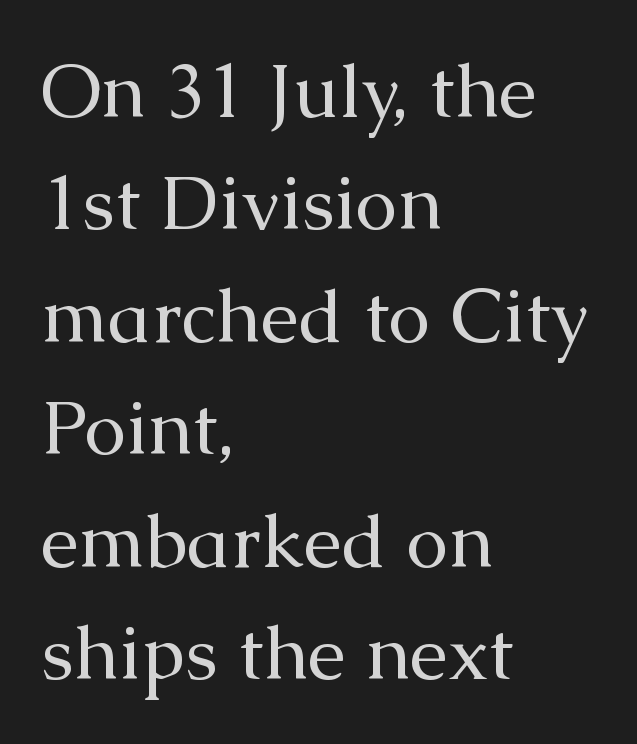
{"serif": "yes", "italic": "no", "bold": "no", "weight": "regular", "width": "normal", "stroke_contrast": "medium", "x_height": "medium", "monospaced": "no", "underline": "no", "align": "left", "line_spacing": "normal", "line_spacing_ratio": 1.48, "letter_spacing": "normal", "letter_spacing_em": 0.0, "glyph_px": 76}
